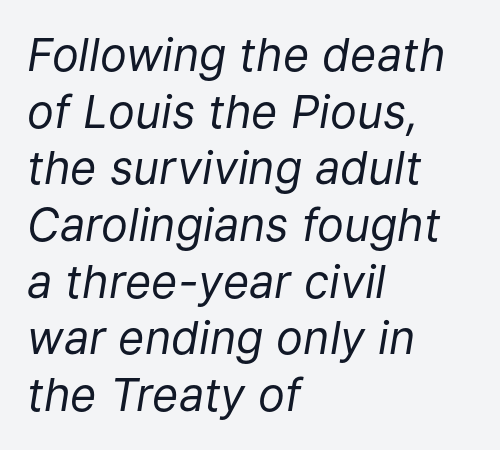
Q: Is the text bold? A: No.
Q: Is the text italic (slanted)? A: Yes, it leans right by about 9 degrees.
Q: Is the text underlined? A: No.
Q: How is the paragraph aligned? A: Left-aligned.
Q: Is the spacing between letters normal or unusually wide? A: Normal.
Q: Is the spacing between lines tight, normal or loose? A: Normal.
Q: Width (condensed, normal, or wide)? A: Normal.
Q: Stroke contrast? A: Low.
Q: x-height? A: Medium.
Q: Monospaced? A: No.
